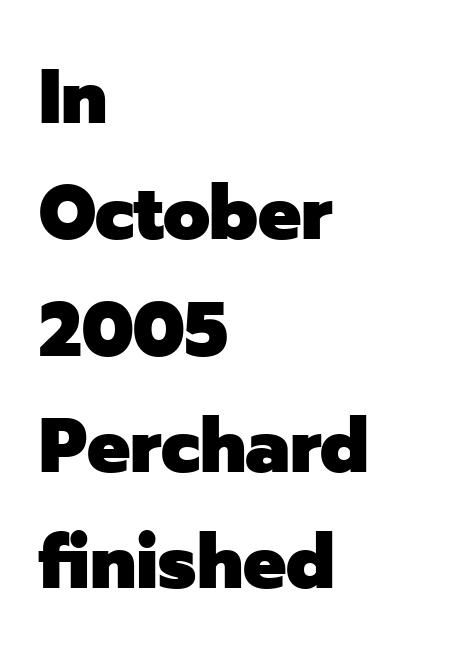
Does the leading feel generous? No, just average. This rendering features lettering with no underline. The paragraph has a hard left edge and a soft right edge. Character widths vary here, with narrow letters taking less room than wide ones. In terms of letterspacing, this is plain default setting.
